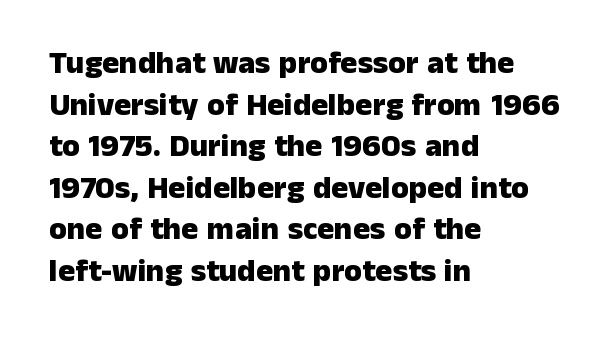
Q: Is the text bold? A: Yes.
Q: Is the text italic (slanted)? A: No, it is upright.
Q: Is the typeface a serif or a sans-serif typeface? A: Sans-serif.
Q: Is the text underlined? A: No.
Q: How is the paragraph aligned? A: Left-aligned.
Q: Is the spacing between letters normal or unusually wide? A: Normal.
Q: Is the spacing between lines tight, normal or loose? A: Normal.
Q: Width (condensed, normal, or wide)? A: Normal.
Q: Stroke contrast? A: Low.
Q: x-height? A: Medium.
Q: Monospaced? A: No.
